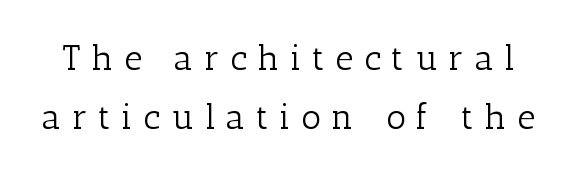
Q: Is the text bold? A: No.
Q: Is the text italic (slanted)? A: No, it is upright.
Q: Is the typeface a serif or a sans-serif typeface? A: Serif.
Q: Is the text underlined? A: No.
Q: Is the spacing between letters normal or unusually wide? A: Unusually wide.
Q: Is the spacing between lines tight, normal or loose? A: Normal.
Q: Width (condensed, normal, or wide)? A: Normal.
Q: Stroke contrast? A: Low.
Q: x-height? A: Medium.
Q: Monospaced? A: No.
